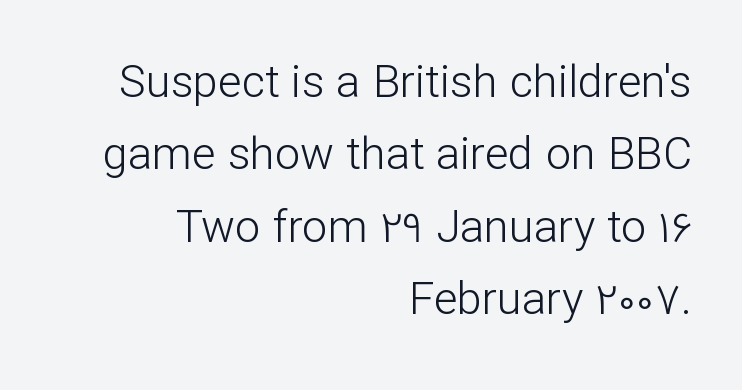
Teacher's note: observe the even right margin — that is flush-right alignment. A typesetter would call this leading conventional body-copy spacing. A bare baseline throughout the passage. The horizontal fit of the characters is conventional and even.
